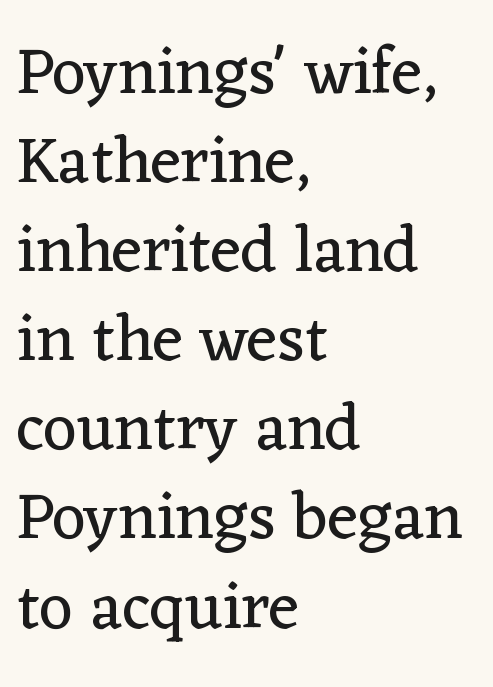
{"serif": "yes", "italic": "no", "bold": "no", "weight": "regular", "width": "normal", "stroke_contrast": "low", "x_height": "medium", "monospaced": "no", "underline": "no", "align": "left", "line_spacing": "normal", "line_spacing_ratio": 1.35, "letter_spacing": "normal", "letter_spacing_em": 0.0, "glyph_px": 66}
